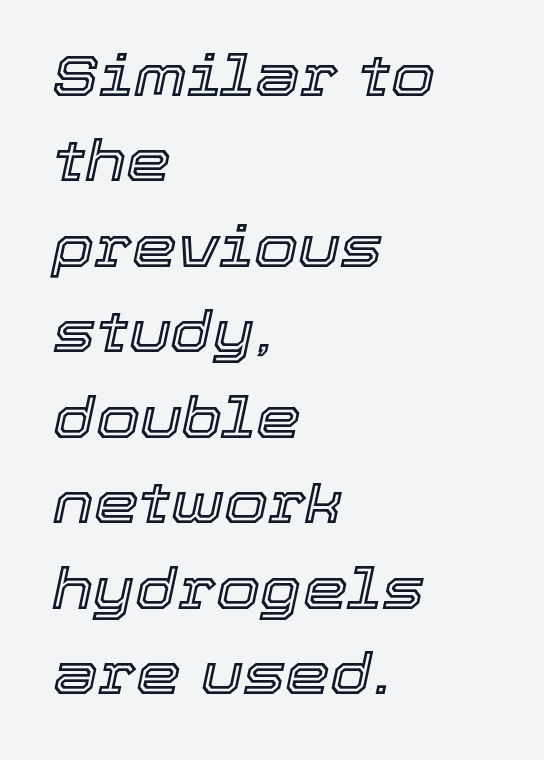
The image shows 57 px text type, italic (leaning right); set left-aligned, normal line spacing (1.5x), normal letter spacing, not underlined; a medium x-height.
